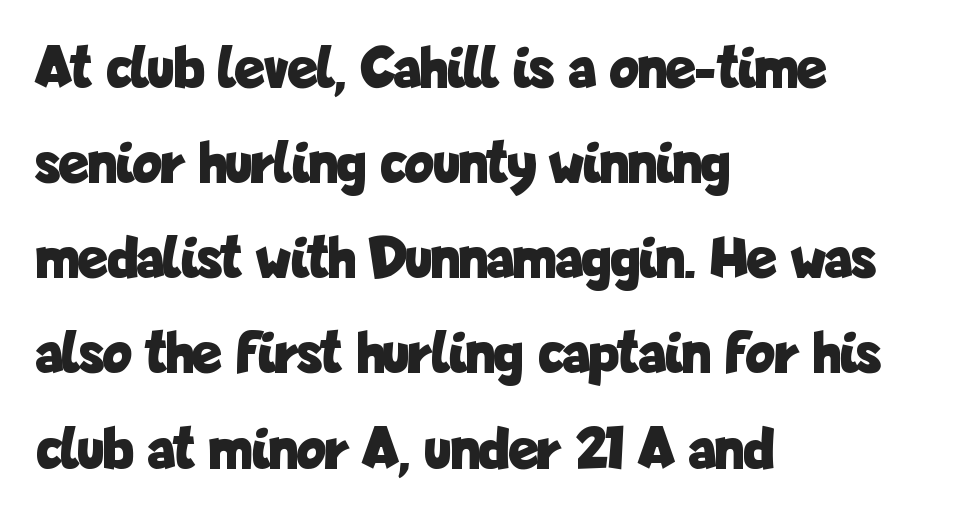
{"serif": "no", "italic": "no", "bold": "yes", "weight": "bold", "width": "condensed", "stroke_contrast": "low", "x_height": "medium", "monospaced": "no", "underline": "no", "align": "left", "line_spacing": "normal", "line_spacing_ratio": 1.56, "letter_spacing": "normal", "letter_spacing_em": 0.0, "glyph_px": 61}
